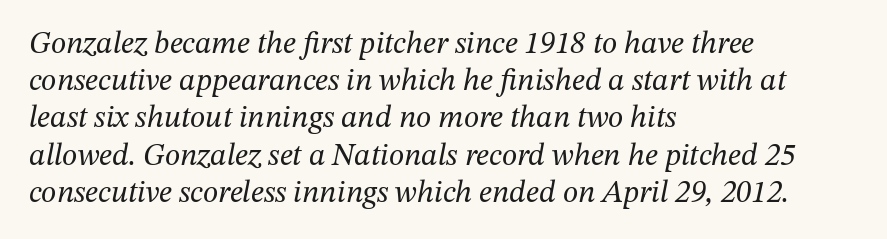
Q: Is the text bold? A: No.
Q: Is the text italic (slanted)? A: Yes, it leans right by about 12 degrees.
Q: Is the typeface a serif or a sans-serif typeface? A: Serif.
Q: Is the text underlined? A: No.
Q: How is the paragraph aligned? A: Left-aligned.
Q: Is the spacing between letters normal or unusually wide? A: Normal.
Q: Width (condensed, normal, or wide)? A: Normal.
Q: Stroke contrast? A: Medium.
Q: x-height? A: Medium.
Q: Monospaced? A: No.
